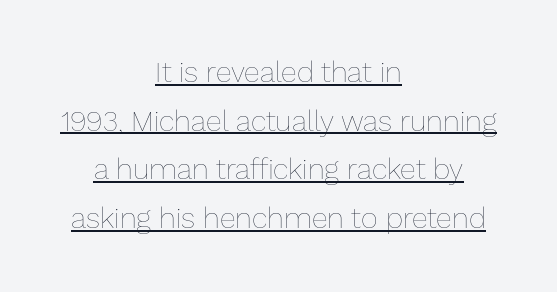
{"italic": "no", "bold": "no", "weight": "thin", "width": "normal", "stroke_contrast": "low", "x_height": "medium", "monospaced": "no", "underline": "yes", "align": "center", "line_spacing": "normal", "line_spacing_ratio": 1.68, "letter_spacing": "normal", "letter_spacing_em": 0.0, "glyph_px": 29}
